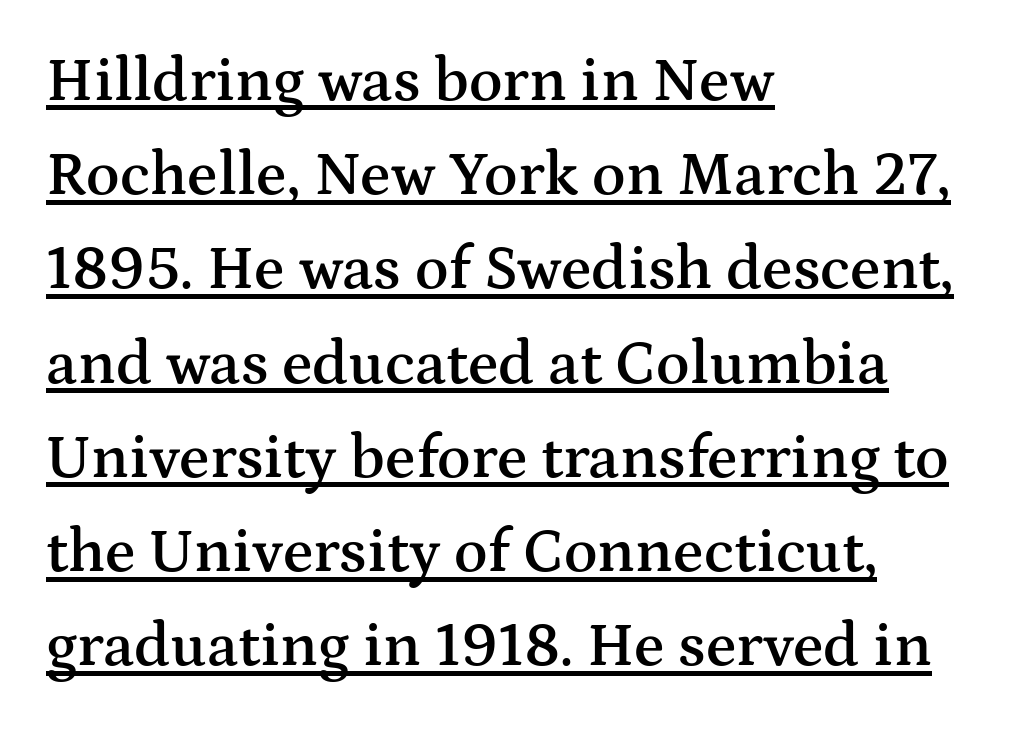
Q: Is the text bold? A: Semi-bold.
Q: Is the text italic (slanted)? A: No, it is upright.
Q: Is the typeface a serif or a sans-serif typeface? A: Serif.
Q: Is the text underlined? A: Yes.
Q: How is the paragraph aligned? A: Left-aligned.
Q: Is the spacing between letters normal or unusually wide? A: Normal.
Q: Is the spacing between lines tight, normal or loose? A: Normal.
Q: Width (condensed, normal, or wide)? A: Wide.
Q: Stroke contrast? A: Medium.
Q: x-height? A: Medium.
Q: Monospaced? A: No.
